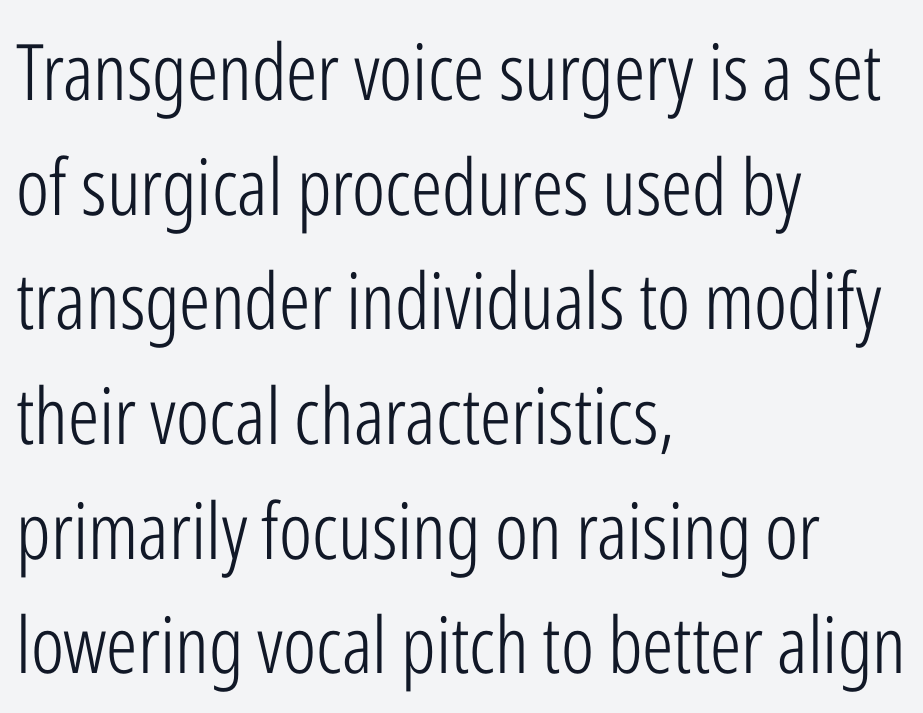
Nothing unusual about the tracking: characters are spaced as the font intends. Character widths vary here, with narrow letters taking less room than wide ones. In terms of leading, this rendering sits right in the middle. These lines stack with their left ends in a neat column. You can tell it's not italic because the verticals are truly vertical. Unmarked baselines from the first word to the last.
